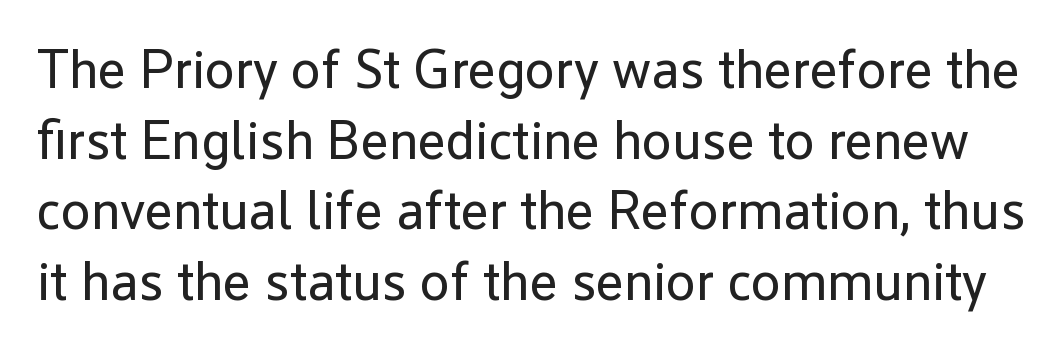
Q: Is the text bold? A: No.
Q: Is the text italic (slanted)? A: No, it is upright.
Q: Is the typeface a serif or a sans-serif typeface? A: Sans-serif.
Q: Is the text underlined? A: No.
Q: Is the spacing between letters normal or unusually wide? A: Normal.
Q: Is the spacing between lines tight, normal or loose? A: Normal.
Q: Width (condensed, normal, or wide)? A: Normal.
Q: Stroke contrast? A: Low.
Q: x-height? A: Medium.
Q: Monospaced? A: No.
